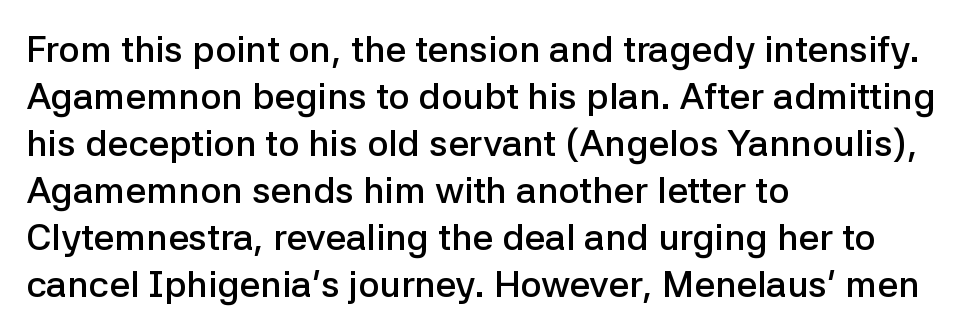
The image shows 37 px semibold sans-serif type, upright; set left-aligned, normal line spacing (1.27x), normal letter spacing, not underlined; low stroke contrast and a medium x-height.
